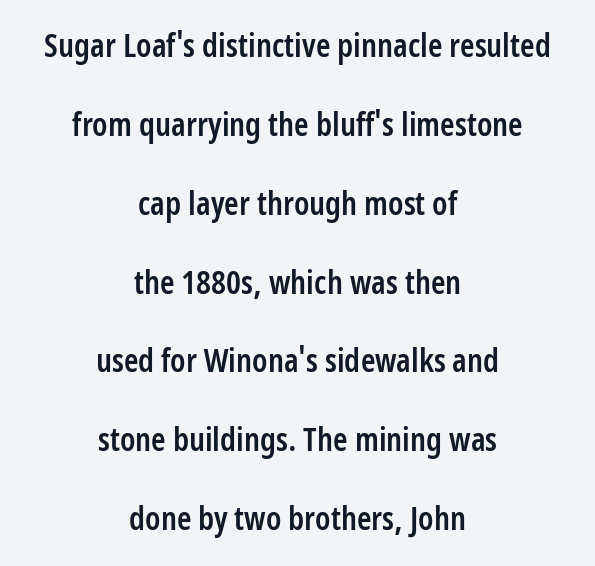
{"serif": "no", "italic": "no", "bold": "semi", "weight": "semibold", "width": "condensed", "stroke_contrast": "low", "x_height": "medium", "monospaced": "no", "underline": "no", "align": "center", "line_spacing": "loose", "line_spacing_ratio": 2.39, "letter_spacing": "normal", "letter_spacing_em": 0.0, "glyph_px": 33}
